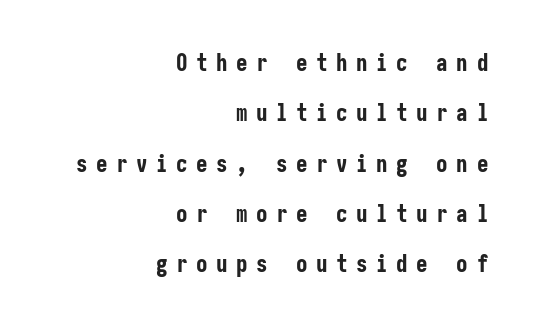
Q: Is the text bold? A: Yes.
Q: Is the text italic (slanted)? A: No, it is upright.
Q: Is the text underlined? A: No.
Q: How is the paragraph aligned? A: Right-aligned.
Q: Is the spacing between letters normal or unusually wide? A: Unusually wide.
Q: Is the spacing between lines tight, normal or loose? A: Loose.
